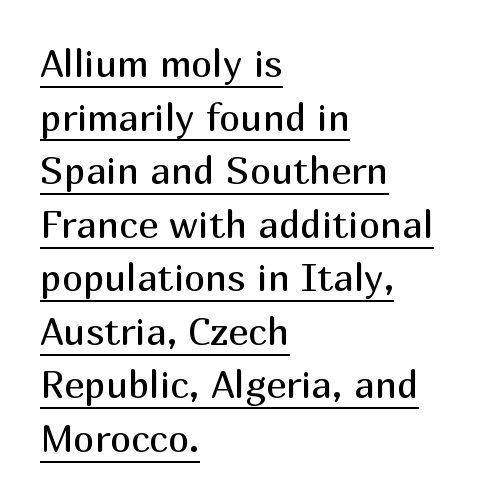
{"serif": "no", "italic": "no", "bold": "no", "weight": "regular", "width": "normal", "stroke_contrast": "medium", "x_height": "medium", "monospaced": "no", "underline": "yes", "align": "left", "line_spacing": "normal", "line_spacing_ratio": 1.41, "letter_spacing": "normal", "letter_spacing_em": 0.0, "glyph_px": 38}
